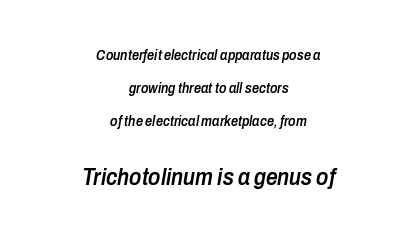
{"italic": "yes", "lean": "right", "slant_degrees": 10, "bold": "semi", "underline": "no", "align": "center", "line_spacing": "loose", "line_spacing_ratio": 2.35, "letter_spacing": "normal", "letter_spacing_em": 0.0, "larger_block": "second", "size_ratio": 1.64, "glyph_px": 23}
